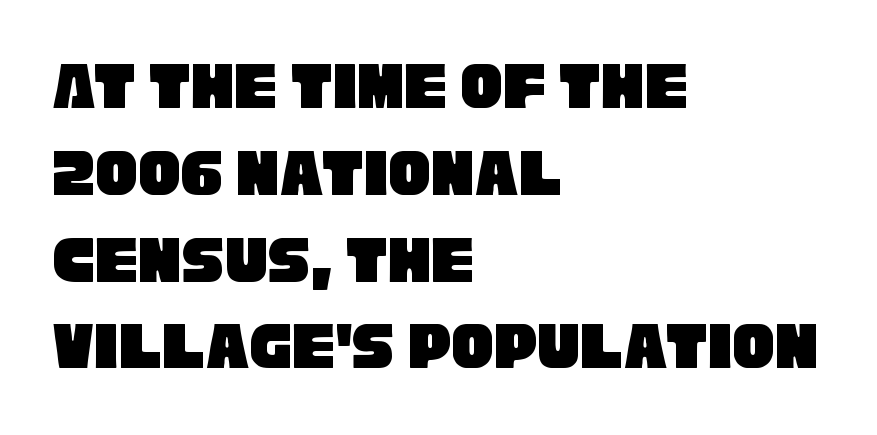
The image shows 70 px condensed sans-serif type; set left-aligned, line spacing 1.24x, normal letter spacing, not underlined; low stroke contrast and a large x-height.
